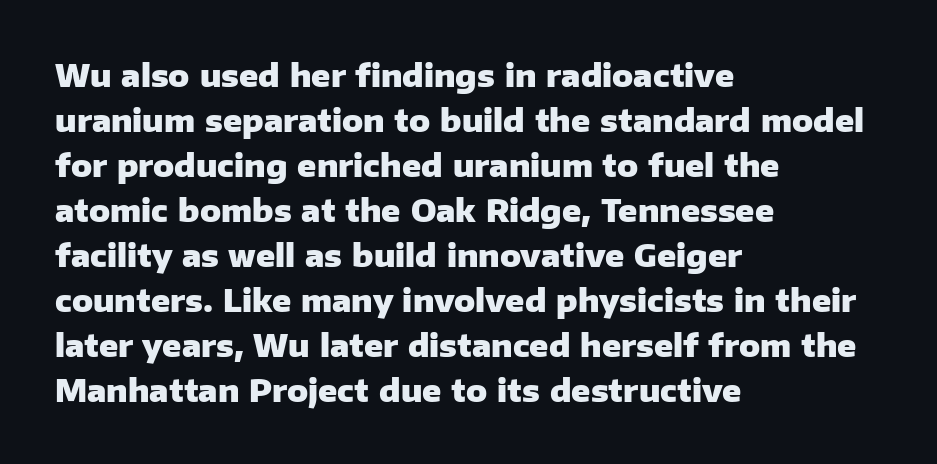
The specimen omits any rule beneath the text block's lines. Its strokes are broad and dark, the hallmark of bold type. Typeset ragged right — the left edge is the straight one. The letters advance in unequal steps, a hallmark of proportional type.
